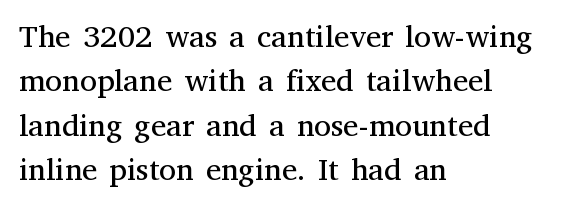
There is no visible air inserted between adjacent glyphs. Varying glyph widths throughout — classic text-font behaviour. These lines are set flush left with a ragged right edge. Stem width sits at or under what a default text font uses. Quick note: not italic, upright.
